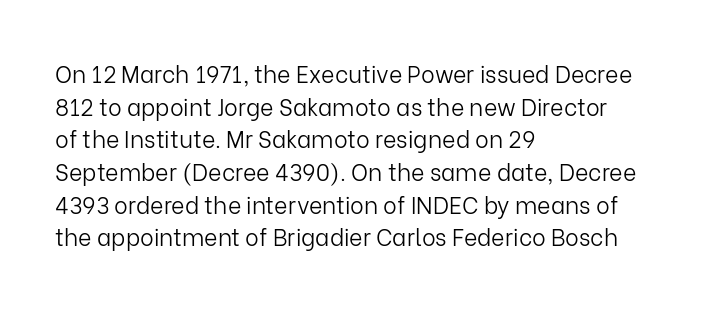
Q: Is the text bold? A: No.
Q: Is the text italic (slanted)? A: No, it is upright.
Q: Is the text underlined? A: No.
Q: How is the paragraph aligned? A: Left-aligned.
Q: Is the spacing between letters normal or unusually wide? A: Normal.
Q: Is the spacing between lines tight, normal or loose? A: Normal.
